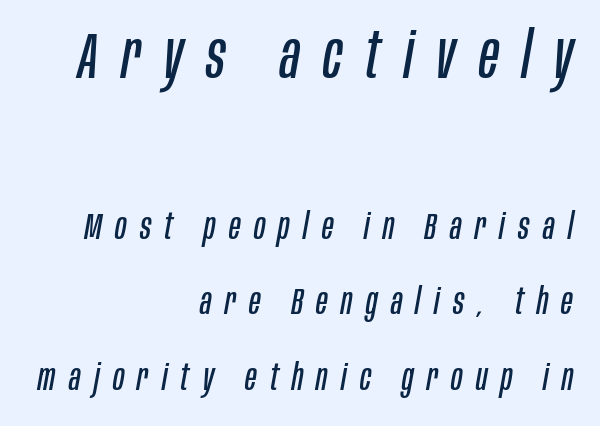
Q: Is the text bold? A: No.
Q: Is the text italic (slanted)? A: Yes, it leans right by about 10 degrees.
Q: Is the text underlined? A: No.
Q: How is the paragraph aligned? A: Right-aligned.
Q: Is the spacing between letters normal or unusually wide? A: Unusually wide.
Q: Is the spacing between lines tight, normal or loose? A: Loose.
Q: Which block of text is set in a larger size, the first (top) or the second (bottom)? A: The first (top) one.
Q: Width (condensed, normal, or wide)? A: Condensed.
Q: Stroke contrast? A: Low.
Q: x-height? A: Large.
Q: Monospaced? A: No.
